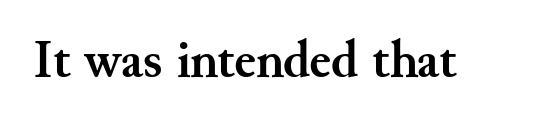
Q: Is the text bold? A: Yes.
Q: Is the text italic (slanted)? A: No, it is upright.
Q: Is the typeface a serif or a sans-serif typeface? A: Serif.
Q: Is the text underlined? A: No.
Q: Is the spacing between letters normal or unusually wide? A: Normal.
Q: Width (condensed, normal, or wide)? A: Normal.
Q: Stroke contrast? A: Medium.
Q: x-height? A: Small.
Q: Monospaced? A: No.
